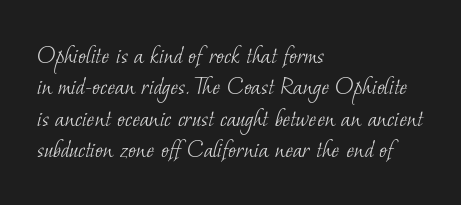
The image shows 26 px text type; set left-aligned, line spacing 1.21x, normal letter spacing, not underlined.
